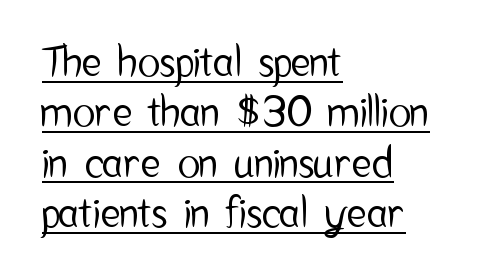
This is underlined copy, the kind a proofreader might mark for attention. Posture: straight, roman, zero tilt. Students, note that the glyphs here touch the page at normal intervals. Alignment: flush left.
